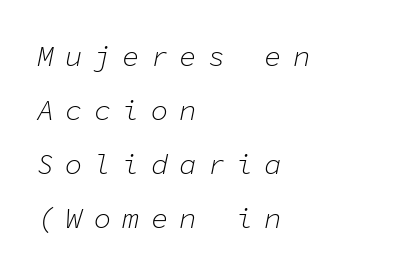
{"italic": "yes", "lean": "right", "slant_degrees": 11, "bold": "no", "weight": "light", "width": "normal", "stroke_contrast": "low", "x_height": "medium", "monospaced": "yes", "underline": "no", "align": "left", "line_spacing_ratio": 1.86, "letter_spacing": "wide", "letter_spacing_em": 0.38, "glyph_px": 29}
